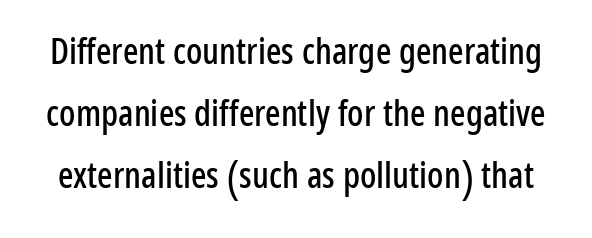
Q: Is the text italic (slanted)? A: No, it is upright.
Q: Is the typeface a serif or a sans-serif typeface? A: Sans-serif.
Q: Is the text underlined? A: No.
Q: Is the spacing between letters normal or unusually wide? A: Normal.
Q: Width (condensed, normal, or wide)? A: Condensed.
Q: Stroke contrast? A: Low.
Q: x-height? A: Medium.
Q: Monospaced? A: No.
